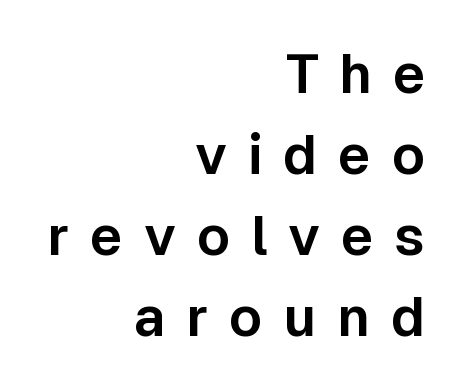
Caption: expanded tracking, letters set apart. Type without underlining. The lines in this sample share a right terminus and differ only in where they begin. Upright lettering throughout. This sample has the flowing, uneven cadence of proportional lettering. One glance says typical: line gaps are just what's usual.
